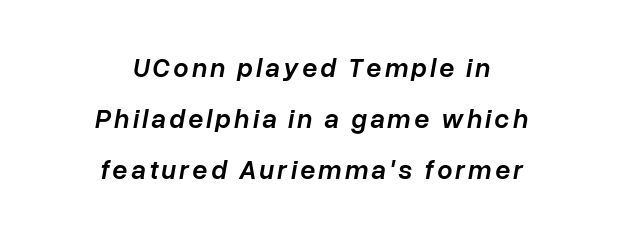
{"italic": "yes", "lean": "right", "slant_degrees": 10, "bold": "semi", "underline": "no", "align": "center", "line_spacing_ratio": 1.88, "glyph_px": 27}
